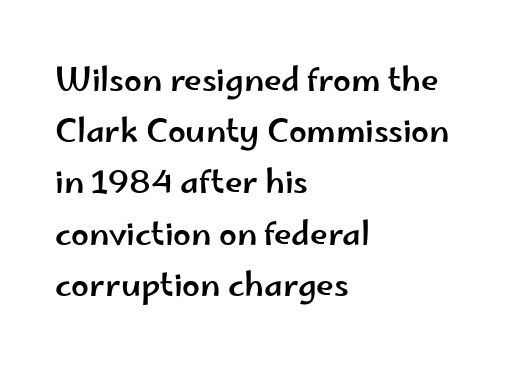
The image shows 32 px wide sans-serif type, upright; set left-aligned, normal line spacing (1.6x), normal letter spacing, not underlined; low stroke contrast and a small x-height.
